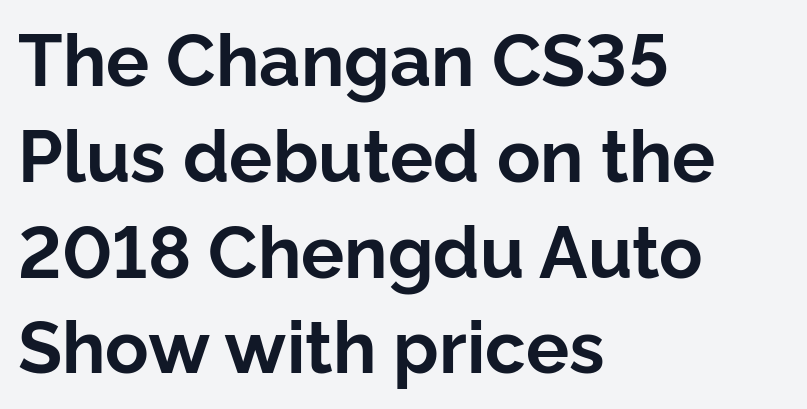
{"serif": "no", "italic": "no", "bold": "yes", "weight": "bold", "width": "normal", "stroke_contrast": "low", "x_height": "medium", "monospaced": "no", "underline": "no", "align": "left", "line_spacing": "normal", "line_spacing_ratio": 1.33, "letter_spacing": "normal", "letter_spacing_em": 0.0, "glyph_px": 72}
